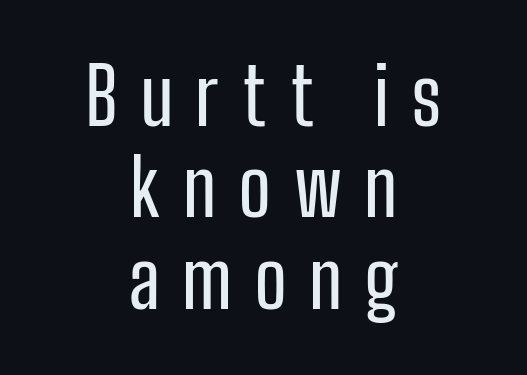
Q: Is the text italic (slanted)? A: No, it is upright.
Q: Is the typeface a serif or a sans-serif typeface? A: Sans-serif.
Q: Is the text underlined? A: No.
Q: How is the paragraph aligned? A: Centered.
Q: Is the spacing between letters normal or unusually wide? A: Unusually wide.
Q: Width (condensed, normal, or wide)? A: Condensed.
Q: Stroke contrast? A: Low.
Q: x-height? A: Medium.
Q: Monospaced? A: No.
